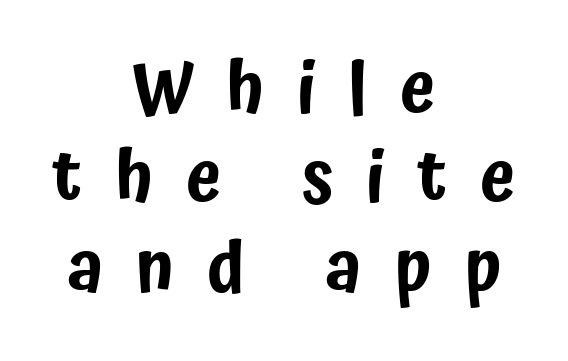
Q: Is the text italic (slanted)? A: No, it is upright.
Q: Is the typeface a serif or a sans-serif typeface? A: Sans-serif.
Q: Is the text underlined? A: No.
Q: How is the paragraph aligned? A: Centered.
Q: Is the spacing between letters normal or unusually wide? A: Unusually wide.
Q: Is the spacing between lines tight, normal or loose? A: Normal.
Q: Width (condensed, normal, or wide)? A: Condensed.
Q: Stroke contrast? A: Low.
Q: x-height? A: Medium.
Q: Monospaced? A: No.
